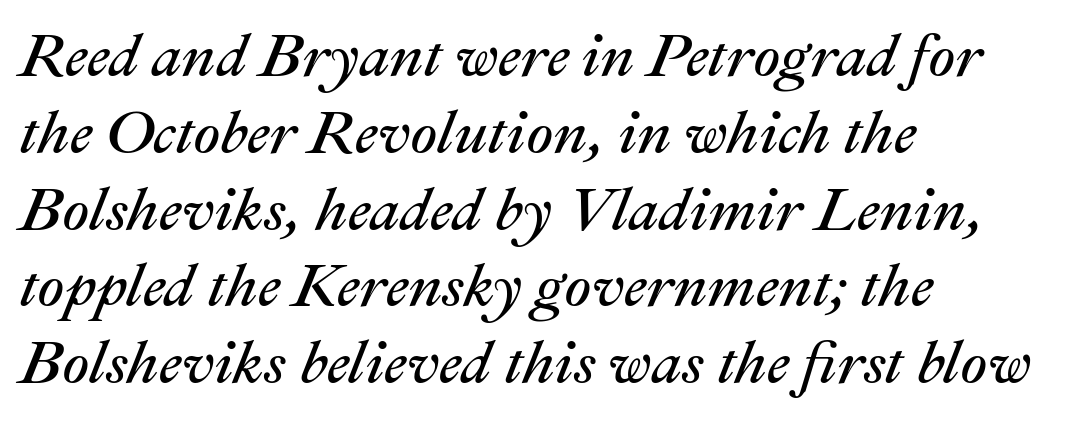
The image shows 60 px regular-weight type, italic (leaning right); set left-aligned, normal line spacing (1.28x), normal letter spacing, not underlined; medium stroke contrast and a medium x-height.
